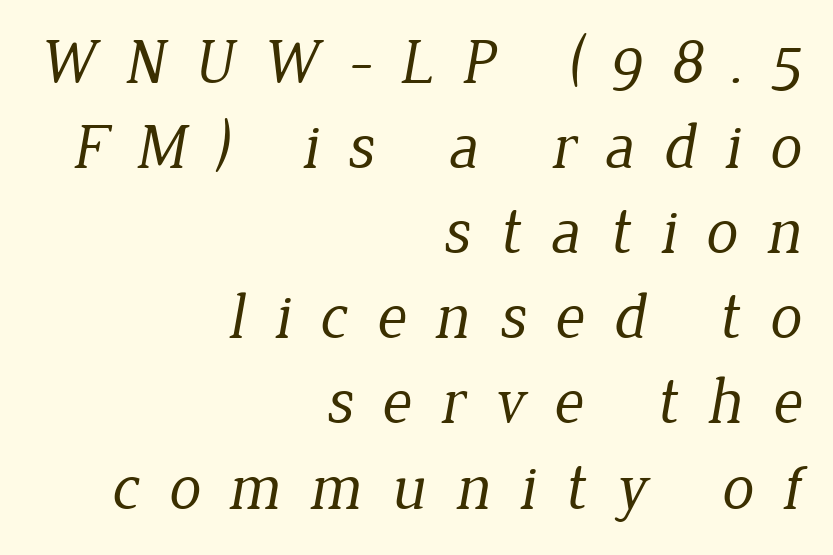
Q: Is the text bold? A: No.
Q: Is the typeface a serif or a sans-serif typeface? A: Serif.
Q: Is the text underlined? A: No.
Q: How is the paragraph aligned? A: Right-aligned.
Q: Is the spacing between letters normal or unusually wide? A: Unusually wide.
Q: Is the spacing between lines tight, normal or loose? A: Normal.
Q: Width (condensed, normal, or wide)? A: Normal.
Q: Stroke contrast? A: Low.
Q: x-height? A: Medium.
Q: Monospaced? A: No.
